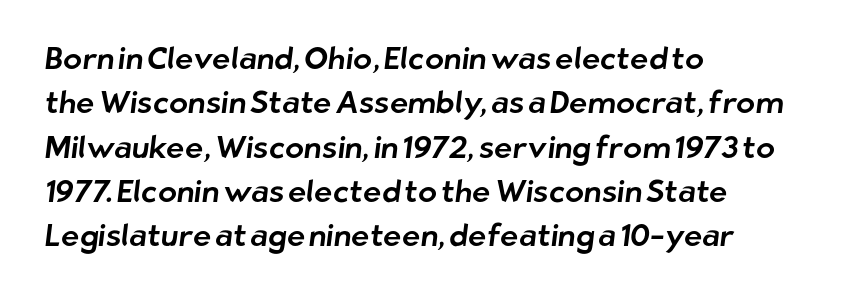
The image shows 31 px sans-serif type; set left-aligned, normal line spacing (1.43x), normal letter spacing, not underlined; low stroke contrast and a medium x-height.
